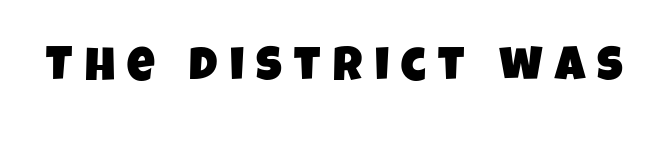
The image shows 48 px condensed sans-serif type; set unusually wide letter spacing (+0.26 em), not underlined; low stroke contrast and a large x-height.
